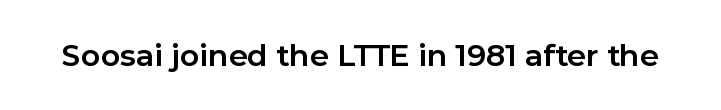
The specimen reads as upright at a glance. In terms of letterform style, serifs are entirely absent. What stands out about the letter spacing? Nothing — it is the standard amount. Chunky letters — that's bold for sure. Proportional: the letters do not fall into vertical columns. Check under the words: just untouched page.
